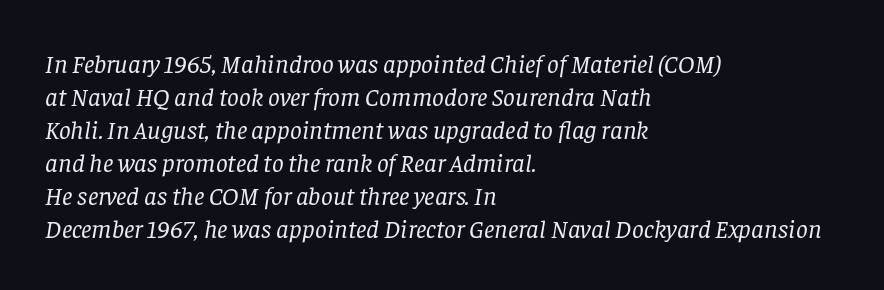
Q: Is the text bold? A: No.
Q: Is the text italic (slanted)? A: Yes, it leans right by about 8 degrees.
Q: Is the text underlined? A: No.
Q: How is the paragraph aligned? A: Left-aligned.
Q: Is the spacing between letters normal or unusually wide? A: Normal.
Q: Is the spacing between lines tight, normal or loose? A: Normal.
